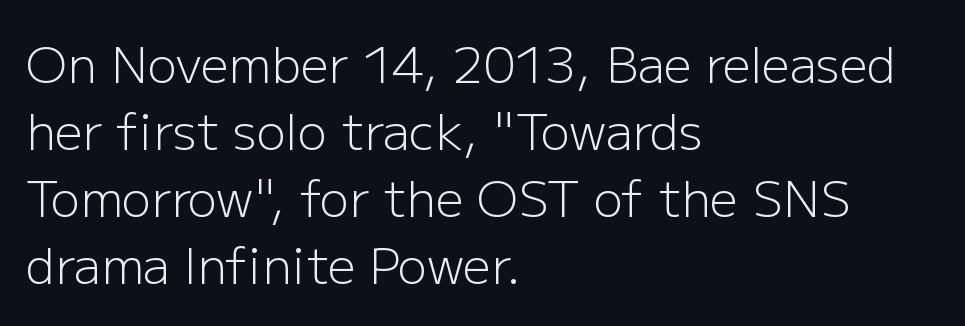
The image shows 49 px light sans-serif type, upright; set left-aligned, normal line spacing (1.37x), normal letter spacing, not underlined; low stroke contrast and a medium x-height.
